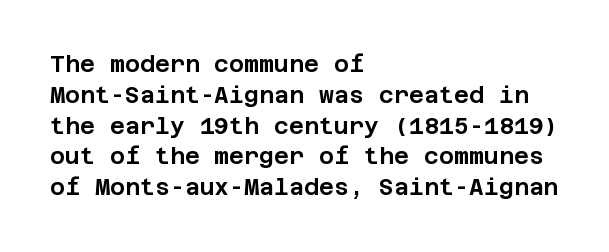
The image shows 23 px text type, upright; set left-aligned, normal line spacing (1.34x), normal letter spacing, not underlined.
